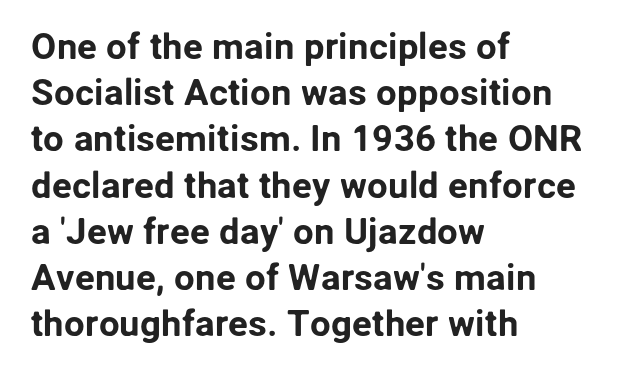
Q: Is the text italic (slanted)? A: No, it is upright.
Q: Is the typeface a serif or a sans-serif typeface? A: Sans-serif.
Q: Is the text underlined? A: No.
Q: How is the paragraph aligned? A: Left-aligned.
Q: Is the spacing between letters normal or unusually wide? A: Normal.
Q: Is the spacing between lines tight, normal or loose? A: Normal.
Q: Width (condensed, normal, or wide)? A: Normal.
Q: Stroke contrast? A: Low.
Q: x-height? A: Medium.
Q: Monospaced? A: No.
